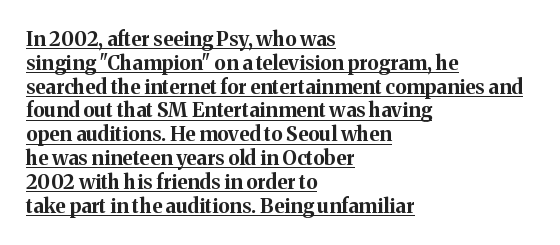
{"italic": "no", "bold": "yes", "underline": "yes", "align": "left", "line_spacing_ratio": 1.19, "letter_spacing": "normal", "letter_spacing_em": 0.0, "glyph_px": 20}
